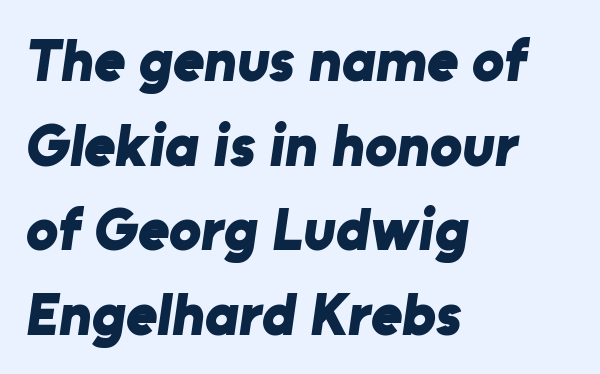
The image shows 60 px bold sans-serif type; set left-aligned, normal line spacing (1.41x), normal letter spacing, not underlined; low stroke contrast and a medium x-height.
